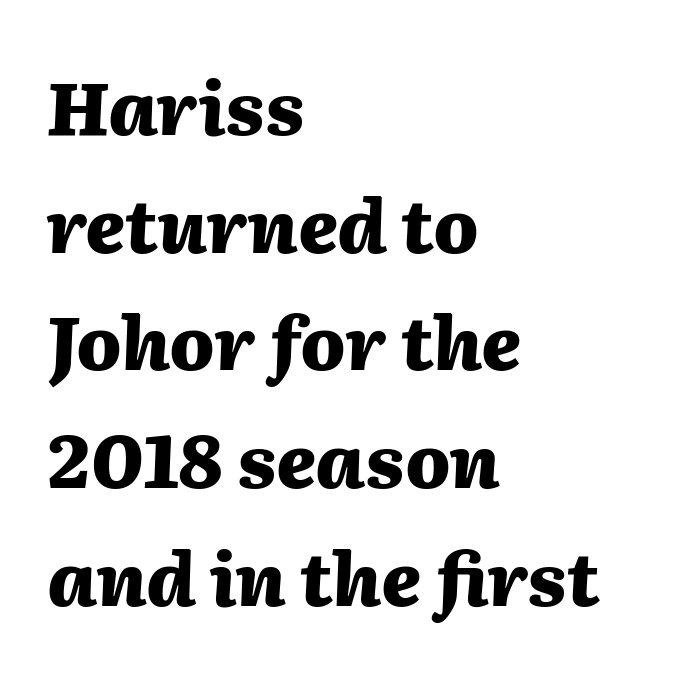
The image shows 74 px heavy type, italic (leaning right); set left-aligned, normal line spacing (1.59x), normal letter spacing, not underlined; medium stroke contrast and a medium x-height.
